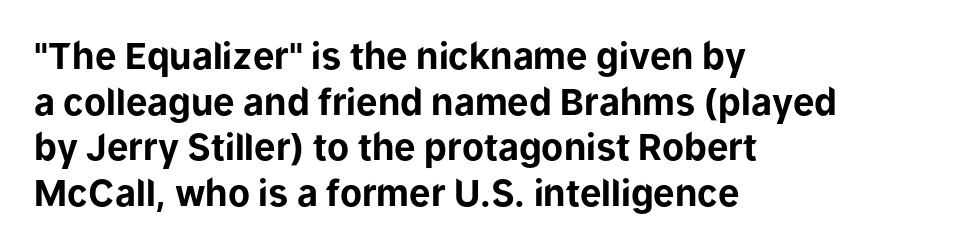
{"serif": "no", "italic": "no", "bold": "yes", "weight": "bold", "width": "normal", "stroke_contrast": "low", "x_height": "medium", "monospaced": "no", "underline": "no", "align": "left", "line_spacing": "normal", "line_spacing_ratio": 1.27, "letter_spacing": "normal", "letter_spacing_em": 0.0, "glyph_px": 36}
